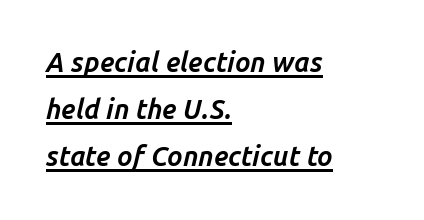
Heft: maximum for text — a bold. This is underlined copy, the kind a proofreader might mark for attention. Casual observation: everything's shoved over to the left. No extra tracking has been applied to these lines. Style check: oblique.
